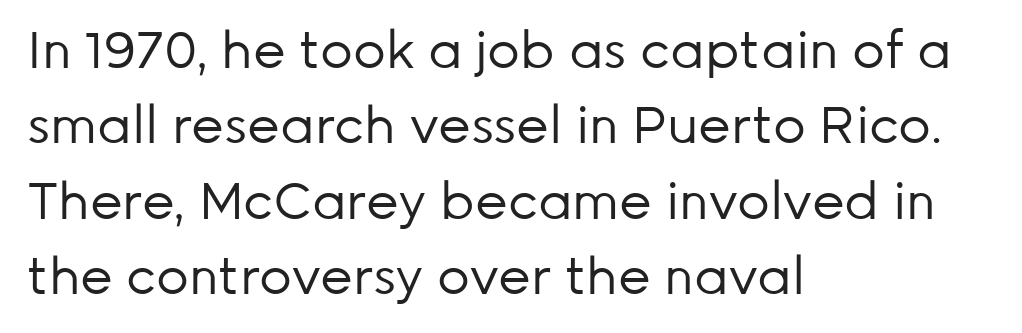
Q: Is the text bold? A: No.
Q: Is the text italic (slanted)? A: No, it is upright.
Q: Is the typeface a serif or a sans-serif typeface? A: Sans-serif.
Q: Is the text underlined? A: No.
Q: How is the paragraph aligned? A: Left-aligned.
Q: Is the spacing between letters normal or unusually wide? A: Normal.
Q: Is the spacing between lines tight, normal or loose? A: Normal.
Q: Width (condensed, normal, or wide)? A: Normal.
Q: Stroke contrast? A: Low.
Q: x-height? A: Medium.
Q: Monospaced? A: No.
